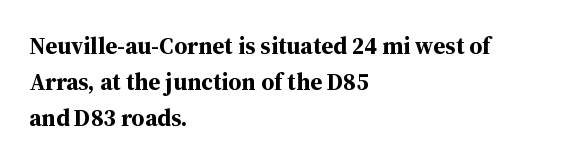
Q: Is the text bold? A: Yes.
Q: Is the text italic (slanted)? A: No, it is upright.
Q: Is the text underlined? A: No.
Q: How is the paragraph aligned? A: Left-aligned.
Q: Is the spacing between letters normal or unusually wide? A: Normal.
Q: Is the spacing between lines tight, normal or loose? A: Normal.
